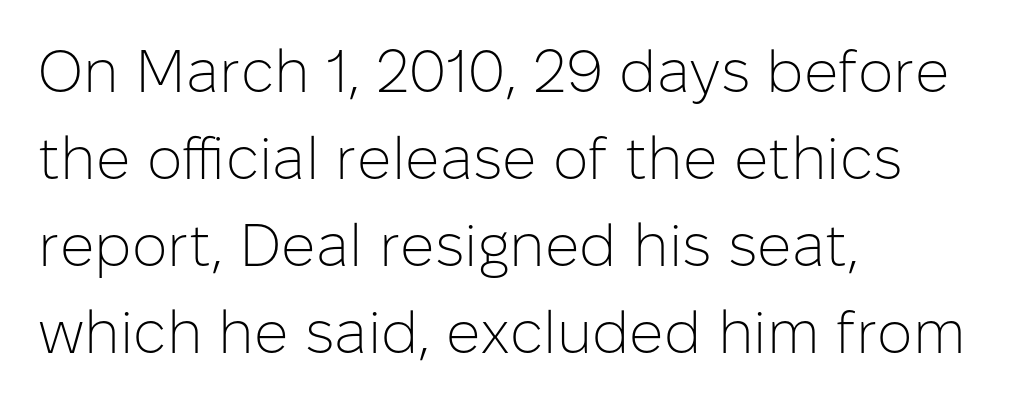
Q: Is the text bold? A: No.
Q: Is the text italic (slanted)? A: No, it is upright.
Q: Is the typeface a serif or a sans-serif typeface? A: Sans-serif.
Q: Is the text underlined? A: No.
Q: How is the paragraph aligned? A: Left-aligned.
Q: Is the spacing between letters normal or unusually wide? A: Normal.
Q: Is the spacing between lines tight, normal or loose? A: Normal.
Q: Width (condensed, normal, or wide)? A: Normal.
Q: Stroke contrast? A: Low.
Q: x-height? A: Medium.
Q: Monospaced? A: No.
